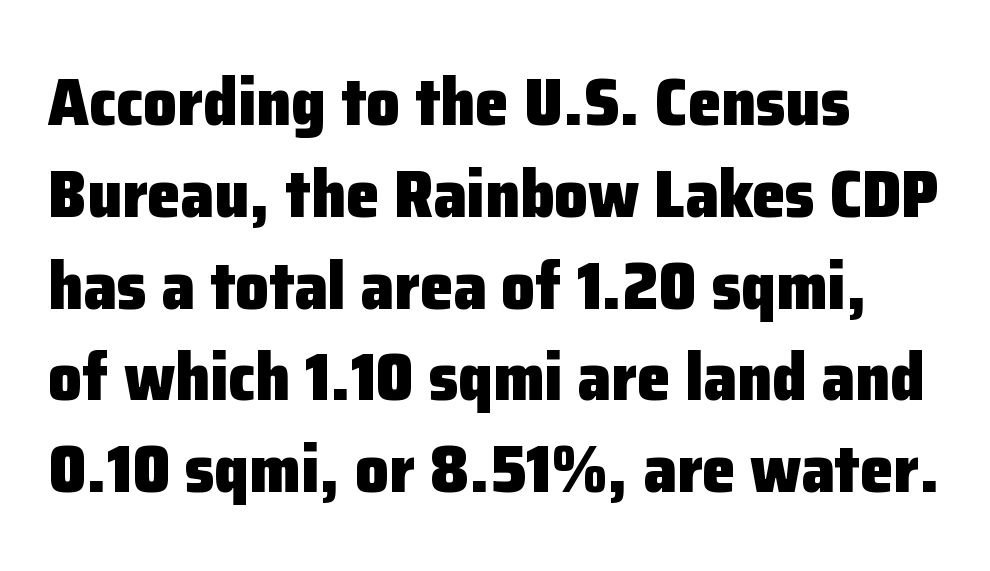
{"serif": "no", "italic": "no", "bold": "yes", "weight": "heavy", "width": "normal", "stroke_contrast": "low", "x_height": "medium", "monospaced": "no", "underline": "no", "align": "left", "line_spacing": "normal", "line_spacing_ratio": 1.37, "letter_spacing": "normal", "letter_spacing_em": 0.0, "glyph_px": 67}
